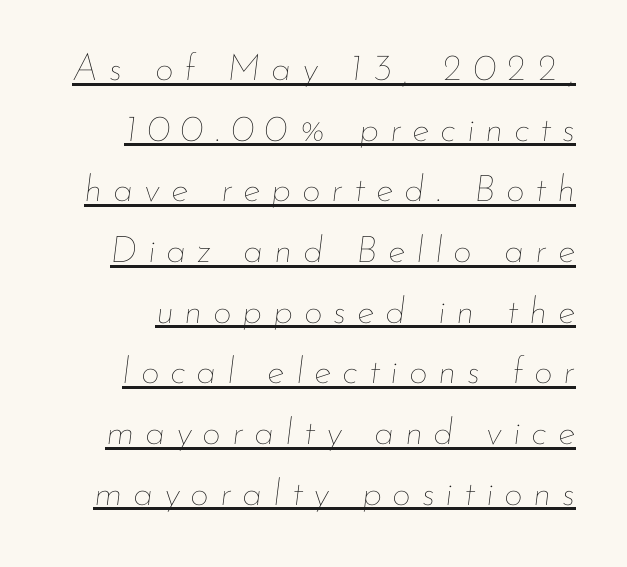
The image shows 37 px thin type, italic (leaning right); set normal line spacing (1.64x), unusually wide letter spacing (+0.29 em), underlined; low stroke contrast and a small x-height.
